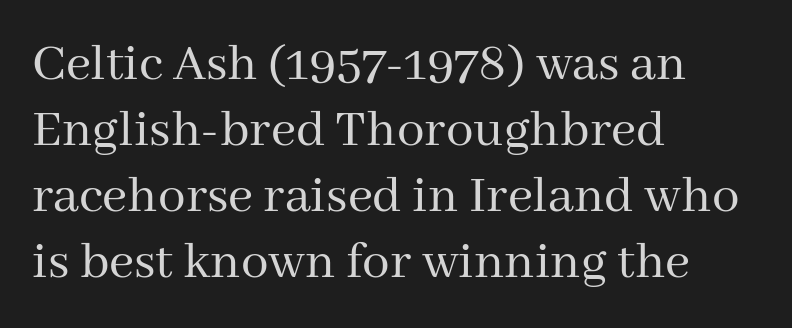
{"serif": "yes", "italic": "no", "bold": "no", "weight": "regular", "width": "normal", "stroke_contrast": "medium", "x_height": "medium", "monospaced": "no", "underline": "no", "align": "left", "line_spacing_ratio": 1.2, "letter_spacing": "normal", "letter_spacing_em": 0.0, "glyph_px": 55}
